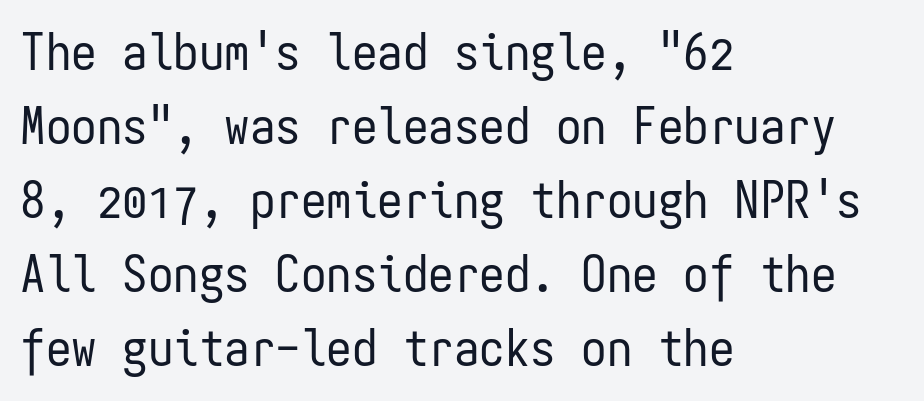
Q: Is the text bold? A: No.
Q: Is the text italic (slanted)? A: No, it is upright.
Q: Is the typeface a serif or a sans-serif typeface? A: Sans-serif.
Q: Is the text underlined? A: No.
Q: How is the paragraph aligned? A: Left-aligned.
Q: Is the spacing between letters normal or unusually wide? A: Normal.
Q: Is the spacing between lines tight, normal or loose? A: Normal.
Q: Width (condensed, normal, or wide)? A: Condensed.
Q: Stroke contrast? A: Low.
Q: x-height? A: Medium.
Q: Monospaced? A: Yes.
